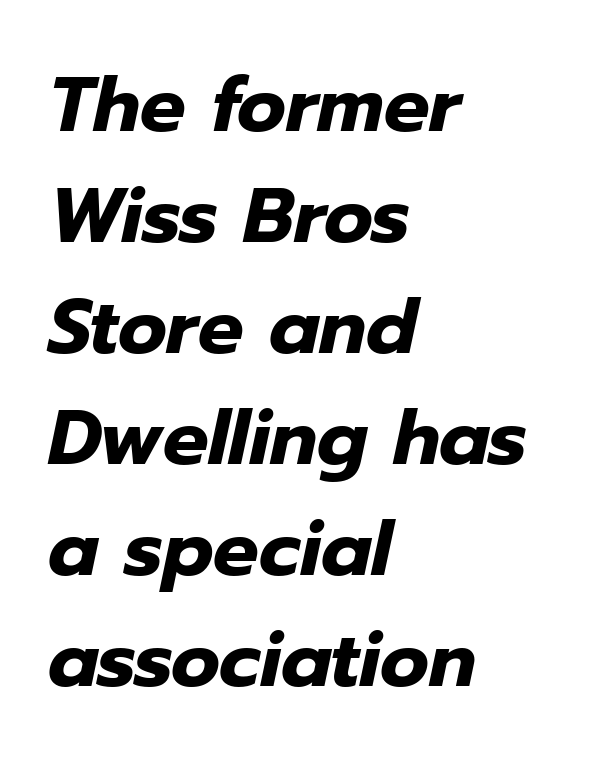
The image shows 76 px heavy type, italic (leaning right); set left-aligned, normal line spacing (1.46x), normal letter spacing, not underlined; low stroke contrast and a medium x-height.
